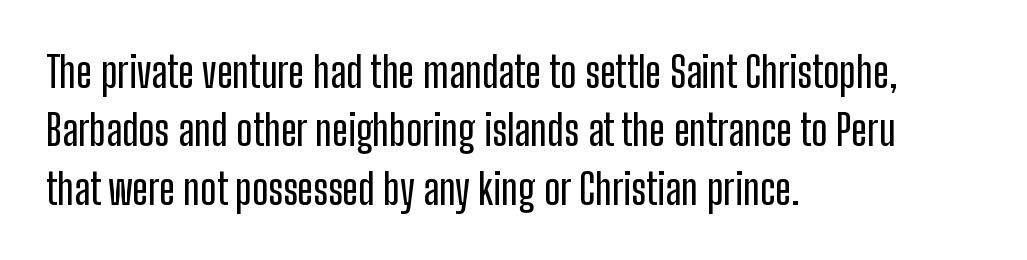
The image shows 42 px condensed sans-serif type, upright; set left-aligned, normal line spacing (1.39x), normal letter spacing, not underlined; low stroke contrast and a medium x-height.
